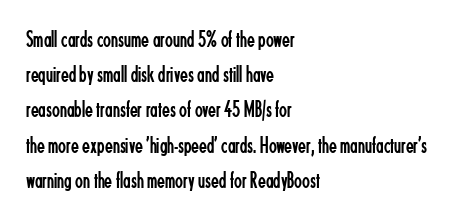
Q: Is the text bold? A: No.
Q: Is the text italic (slanted)? A: No, it is upright.
Q: Is the text underlined? A: No.
Q: How is the paragraph aligned? A: Left-aligned.
Q: Is the spacing between letters normal or unusually wide? A: Normal.
Q: Is the spacing between lines tight, normal or loose? A: Normal.
